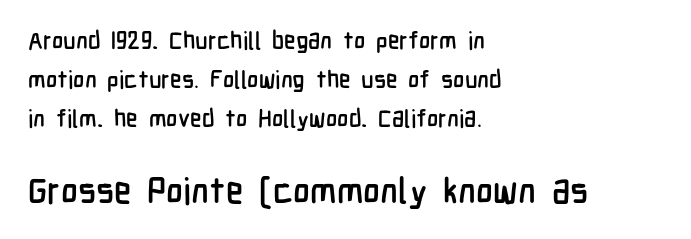
Characters remain perfectly vertical along every line. One glance says typical: line gaps are just what's usual. The letterforms sit shoulder to shoulder at normal distance. Looks like regular typesetting: each glyph gets only the width it needs. Observe the absence of serifs on each vertical stroke in this sample.
